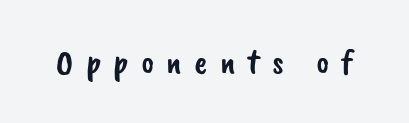
{"serif": "no", "width": "normal", "stroke_contrast": "low", "x_height": "small", "monospaced": "no", "underline": "no", "letter_spacing": "wide", "letter_spacing_em": 0.35, "glyph_px": 35}
